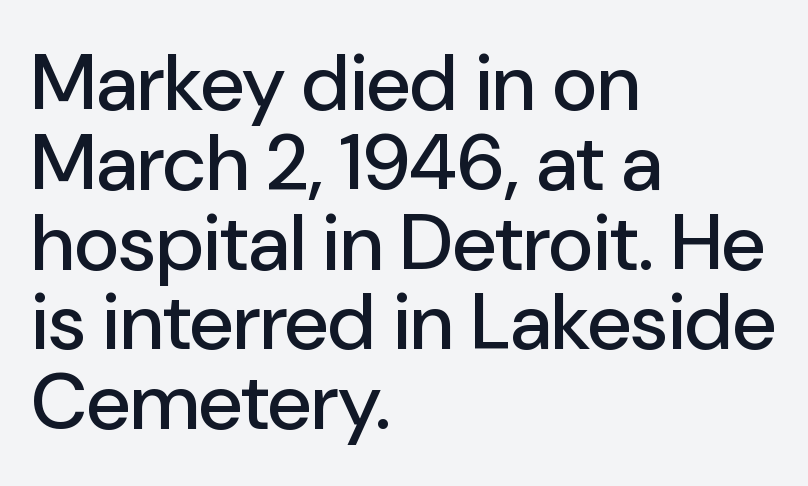
The image shows 79 px sans-serif type, upright; set left-aligned, tight line spacing (1.01x), normal letter spacing, not underlined; low stroke contrast and a medium x-height.
